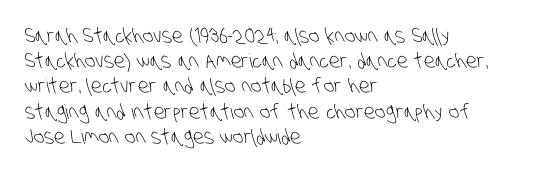
Q: Is the text bold? A: No.
Q: Is the text underlined? A: No.
Q: How is the paragraph aligned? A: Left-aligned.
Q: Is the spacing between letters normal or unusually wide? A: Normal.
Q: Is the spacing between lines tight, normal or loose? A: Normal.
